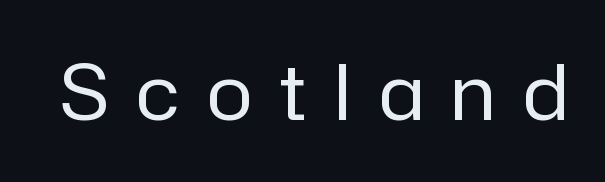
{"serif": "no", "italic": "no", "bold": "no", "weight": "regular", "width": "normal", "stroke_contrast": "low", "x_height": "medium", "monospaced": "no", "underline": "no", "letter_spacing": "wide", "letter_spacing_em": 0.37, "glyph_px": 76}
